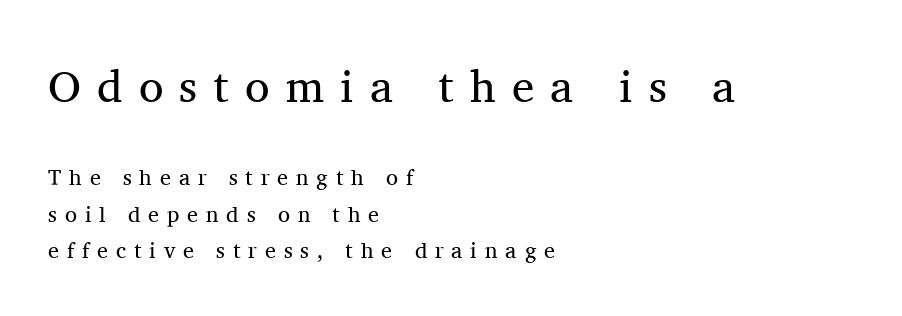
{"serif": "yes", "italic": "no", "bold": "no", "weight": "regular", "width": "normal", "stroke_contrast": "medium", "x_height": "medium", "monospaced": "no", "underline": "no", "align": "left", "line_spacing": "normal", "line_spacing_ratio": 1.65, "letter_spacing": "wide", "letter_spacing_em": 0.36, "larger_block": "first", "size_ratio": 2.05, "glyph_px": 45}
